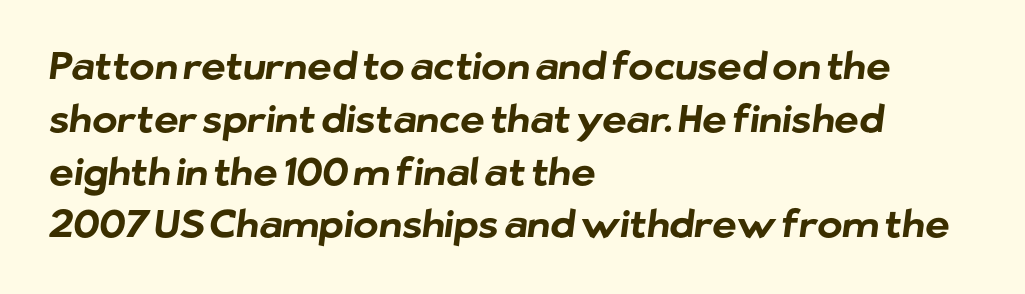
The gaps between neighbouring characters are ordinary and unremarkable. Heavy, bold letterforms. The leading is moderate, giving the passage an even texture. You could not count columns in this text — the font is proportionally spaced. Anything drawn beneath the words? Only blank space.
